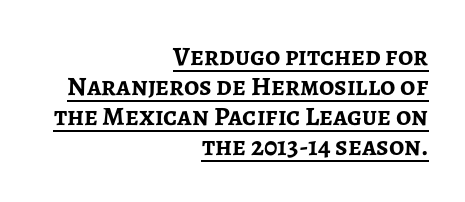
The image shows 27 px bold type, upright; set right-aligned, tight line spacing (1.11x), normal letter spacing, underlined.
